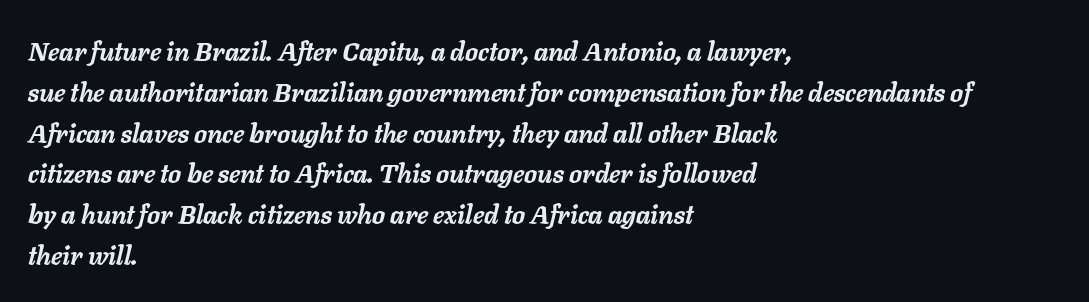
{"italic": "yes", "lean": "right", "slant_degrees": 11, "bold": "yes", "underline": "no", "align": "left", "line_spacing": "normal", "line_spacing_ratio": 1.57, "letter_spacing": "normal", "letter_spacing_em": 0.0, "glyph_px": 26}
